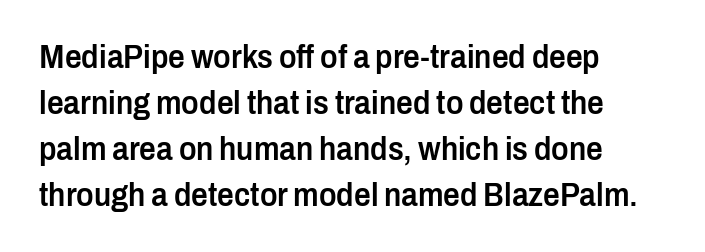
{"serif": "no", "italic": "no", "bold": "semi", "weight": "semibold", "width": "condensed", "stroke_contrast": "low", "x_height": "medium", "monospaced": "no", "underline": "no", "align": "left", "line_spacing": "normal", "line_spacing_ratio": 1.39, "letter_spacing": "normal", "letter_spacing_em": 0.0, "glyph_px": 33}
